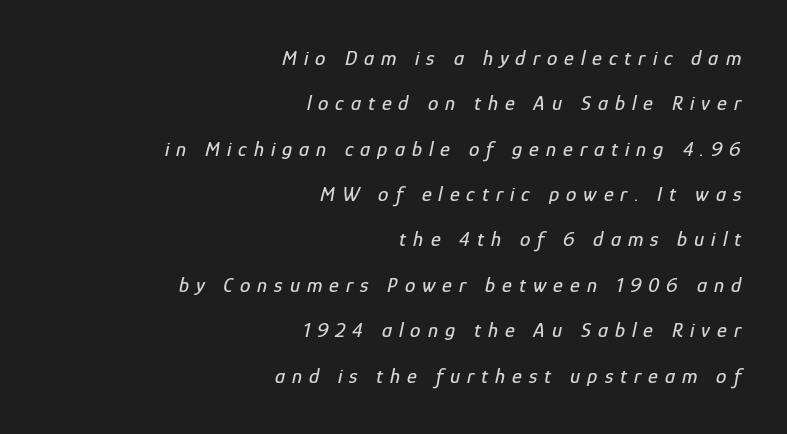
Q: Is the text italic (slanted)? A: Yes, it leans right by about 12 degrees.
Q: Is the text underlined? A: No.
Q: How is the paragraph aligned? A: Right-aligned.
Q: Is the spacing between letters normal or unusually wide? A: Unusually wide.
Q: Is the spacing between lines tight, normal or loose? A: Loose.
